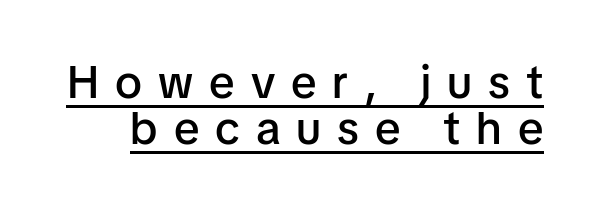
Vertically, the passage feels compressed, each row crowding the next. The type is letterspaced generously, with wide tracking. The lettering holds an erect, upright posture throughout. Heft: intermediate — a semibold. Do the characters align in a grid? No, the font is proportional.
